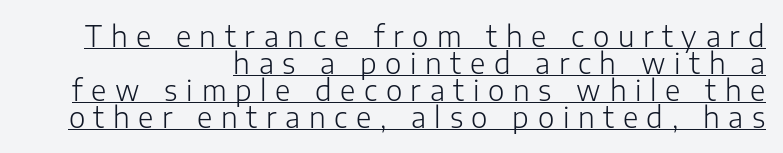
The image shows 28 px light sans-serif type, upright; set right-aligned, tight line spacing (0.96x), unusually wide letter spacing (+0.31 em), underlined; low stroke contrast and a medium x-height.
